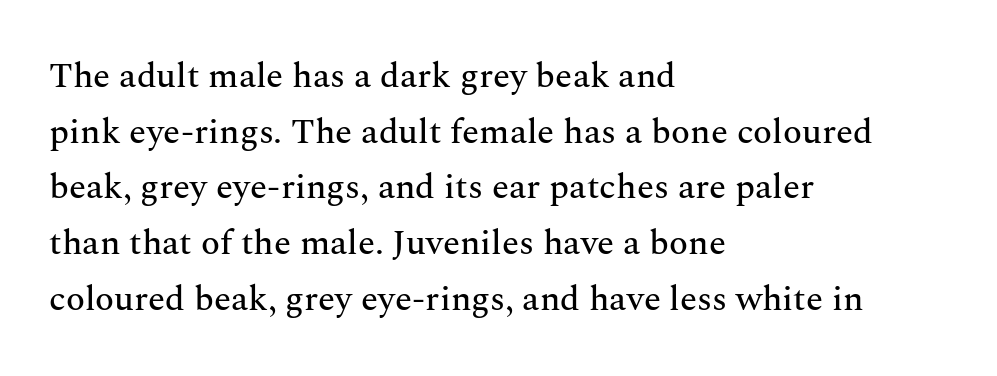
Q: Is the text italic (slanted)? A: No, it is upright.
Q: Is the typeface a serif or a sans-serif typeface? A: Serif.
Q: Is the text underlined? A: No.
Q: How is the paragraph aligned? A: Left-aligned.
Q: Is the spacing between letters normal or unusually wide? A: Normal.
Q: Is the spacing between lines tight, normal or loose? A: Normal.
Q: Width (condensed, normal, or wide)? A: Normal.
Q: Stroke contrast? A: Medium.
Q: x-height? A: Medium.
Q: Monospaced? A: No.
